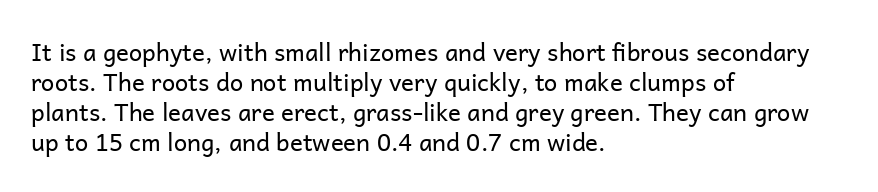
{"italic": "no", "bold": "no", "underline": "no", "align": "left", "line_spacing": "normal", "line_spacing_ratio": 1.25, "letter_spacing": "normal", "letter_spacing_em": 0.0, "glyph_px": 24}
